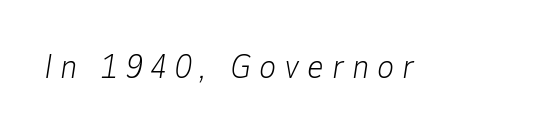
Q: Is the text bold? A: No.
Q: Is the text italic (slanted)? A: Yes, it leans right by about 9 degrees.
Q: Is the text underlined? A: No.
Q: Is the spacing between letters normal or unusually wide? A: Unusually wide.
Q: Width (condensed, normal, or wide)? A: Normal.
Q: Stroke contrast? A: Low.
Q: x-height? A: Medium.
Q: Monospaced? A: No.
